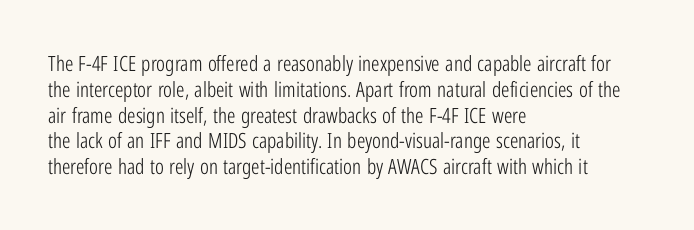
The image shows 21 px text type, upright; set left-aligned, line spacing 1.23x, normal letter spacing, not underlined.
